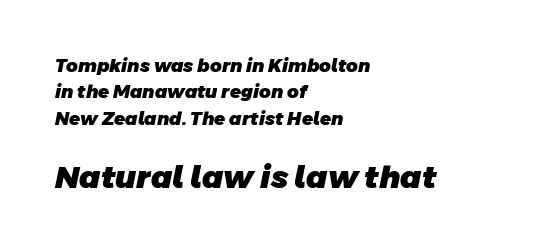
The image shows 31 px heavy sans-serif type; set left-aligned, normal line spacing (1.46x), normal letter spacing, not underlined; the second (bottom) block is 1.72x larger; low stroke contrast and a large x-height.
